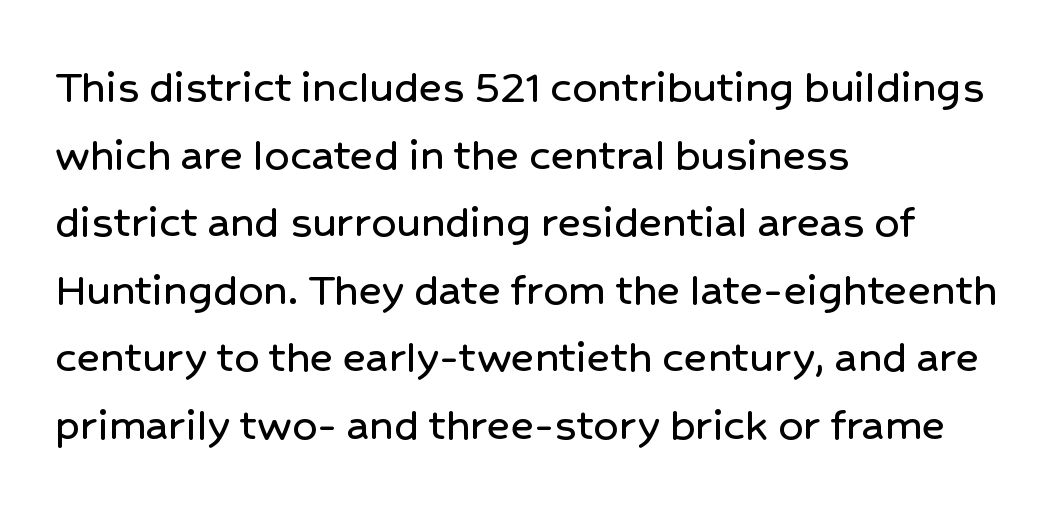
Q: Is the text italic (slanted)? A: No, it is upright.
Q: Is the typeface a serif or a sans-serif typeface? A: Sans-serif.
Q: Is the text underlined? A: No.
Q: How is the paragraph aligned? A: Left-aligned.
Q: Is the spacing between letters normal or unusually wide? A: Normal.
Q: Is the spacing between lines tight, normal or loose? A: Normal.
Q: Width (condensed, normal, or wide)? A: Normal.
Q: Stroke contrast? A: Low.
Q: x-height? A: Medium.
Q: Monospaced? A: No.
